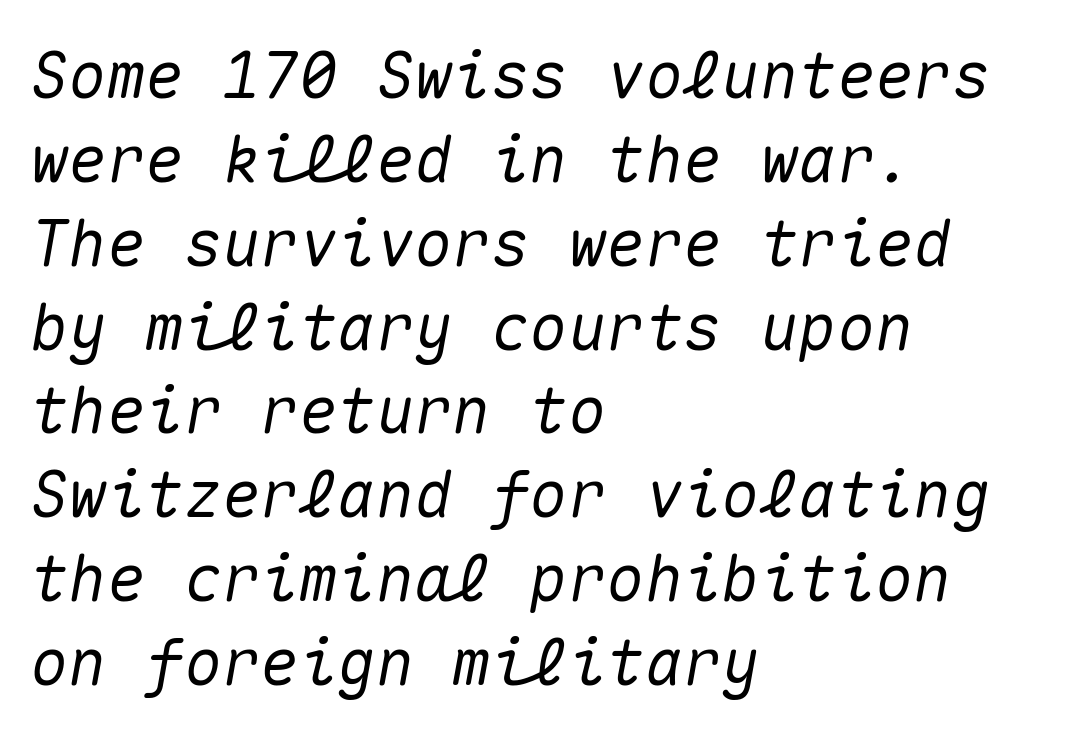
The lines sit at an ordinary, default distance from one another. Posture: slanted. One-word summary of the alignment: left. There is no visible air inserted between adjacent glyphs. You could count columns in this text — the font is strictly monospaced.
